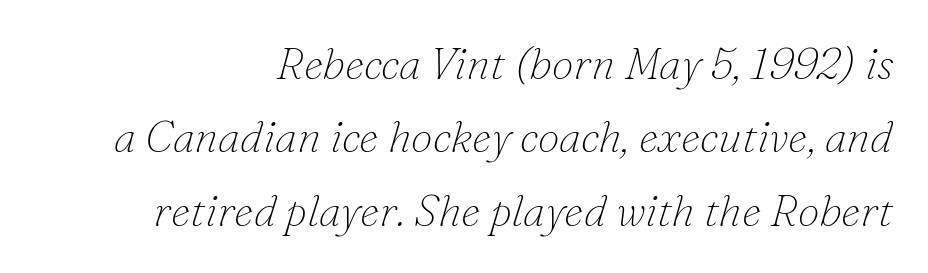
Looking at the ascenders, they clearly lean. This rendering uses right alignment, leaving the left contour irregular. Serif or sans? Serif — the stroke terminals have little feet. Normally led — the rows are evenly, conventionally spaced.
